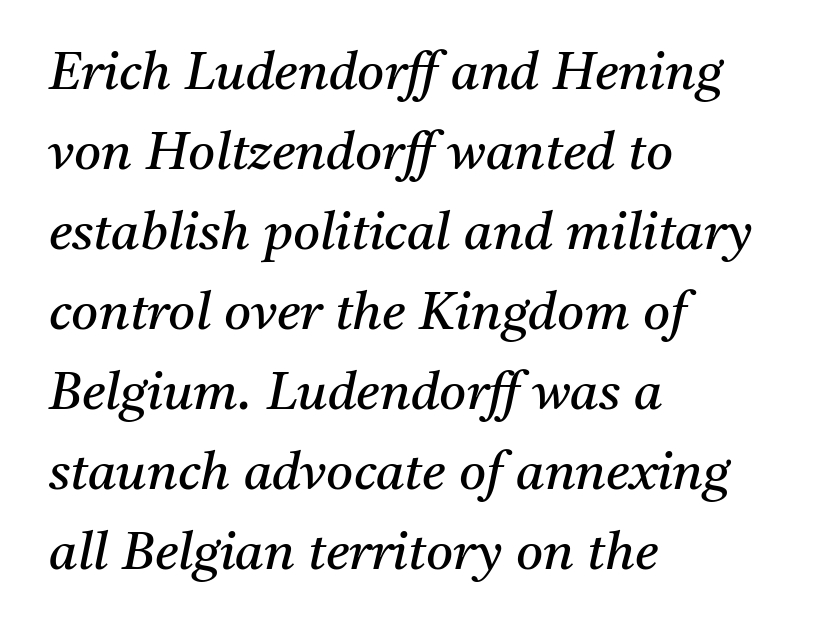
Style check: oblique. Alignment: flush left. Is the letter spacing exaggerated? No — it looks like the ordinary default. A typesetter would call this proportional, since set widths differ per character. Yep, those are serifs on the letters.
